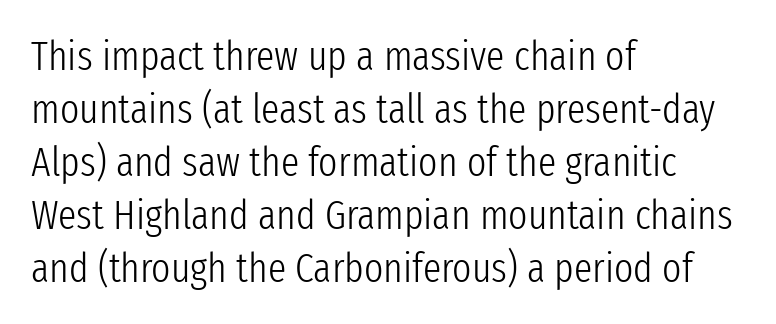
The image shows 41 px light, condensed sans-serif type, upright; set left-aligned, normal line spacing (1.29x), normal letter spacing, not underlined; low stroke contrast and a medium x-height.
